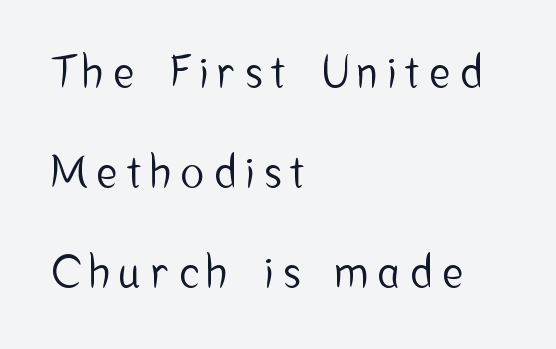
{"serif": "no", "italic": "no", "width": "condensed", "stroke_contrast": "low", "x_height": "medium", "monospaced": "no", "underline": "no", "align": "left", "line_spacing": "loose", "line_spacing_ratio": 2.33, "letter_spacing": "wide", "letter_spacing_em": 0.24, "glyph_px": 43}
